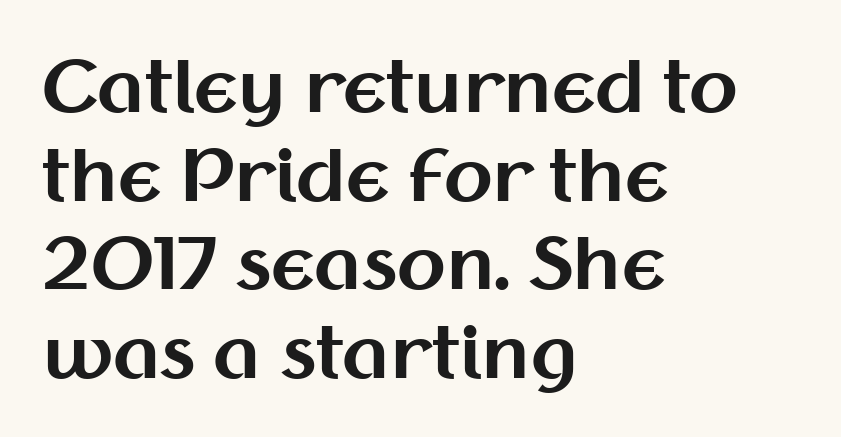
Q: Is the text bold? A: Yes.
Q: Is the text italic (slanted)? A: No, it is upright.
Q: Is the typeface a serif or a sans-serif typeface? A: Sans-serif.
Q: Is the text underlined? A: No.
Q: How is the paragraph aligned? A: Left-aligned.
Q: Is the spacing between letters normal or unusually wide? A: Normal.
Q: Is the spacing between lines tight, normal or loose? A: Normal.
Q: Width (condensed, normal, or wide)? A: Normal.
Q: Stroke contrast? A: Medium.
Q: x-height? A: Medium.
Q: Monospaced? A: No.
